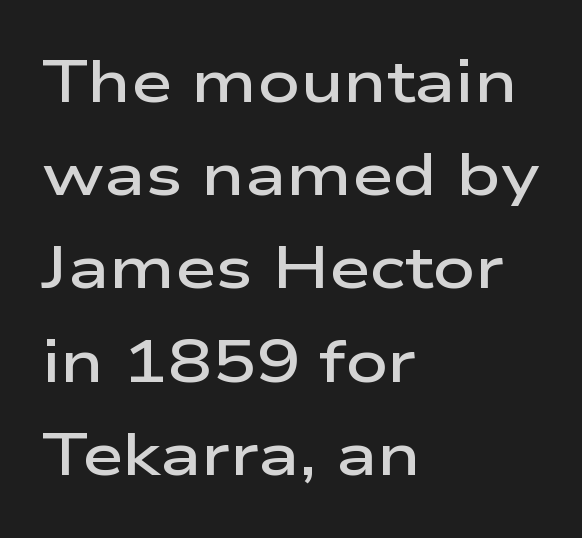
The image shows 59 px semibold, wide sans-serif type, upright; set left-aligned, normal line spacing (1.58x), normal letter spacing, not underlined; low stroke contrast and a medium x-height.
